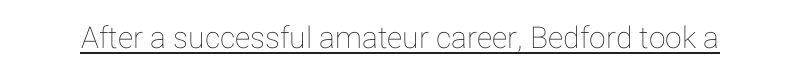
Unlike italic type, these characters show no tilt at all. Character widths vary here, with narrow letters taking less room than wide ones. Nothing unusual about the tracking: characters are spaced as the font intends. The passage shown is underscored from start to finish.
